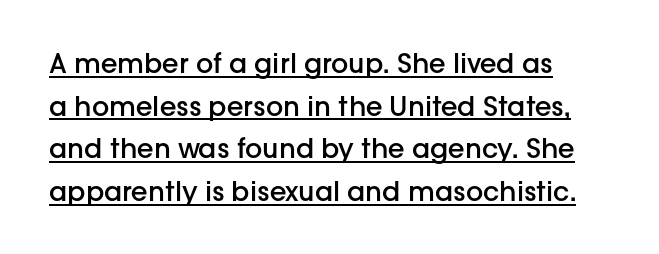
Q: Is the text bold? A: Semi-bold.
Q: Is the text italic (slanted)? A: No, it is upright.
Q: Is the text underlined? A: Yes.
Q: How is the paragraph aligned? A: Left-aligned.
Q: Is the spacing between letters normal or unusually wide? A: Normal.
Q: Is the spacing between lines tight, normal or loose? A: Normal.
